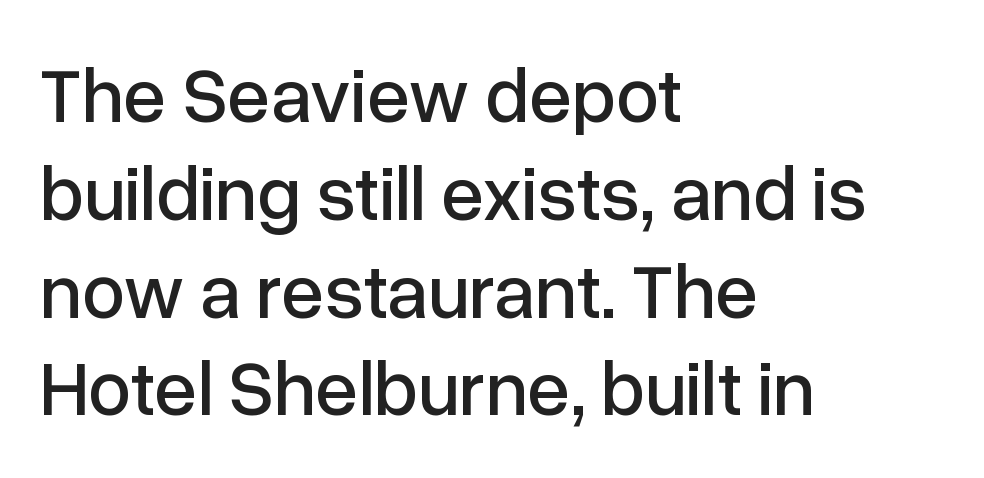
Q: Is the text italic (slanted)? A: No, it is upright.
Q: Is the typeface a serif or a sans-serif typeface? A: Sans-serif.
Q: Is the text underlined? A: No.
Q: How is the paragraph aligned? A: Left-aligned.
Q: Is the spacing between letters normal or unusually wide? A: Normal.
Q: Is the spacing between lines tight, normal or loose? A: Normal.
Q: Width (condensed, normal, or wide)? A: Normal.
Q: Stroke contrast? A: Low.
Q: x-height? A: Medium.
Q: Monospaced? A: No.
